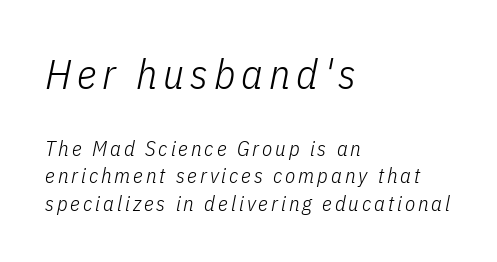
One-word summary of the alignment: left. Regarding leading, the lines here are spaced in the standard way. Large over small — that's the arrangement of the two blocks here. Stems here are at most as thick as an everyday book face. The passage shown is typed in a proportional face where columns would drift.
